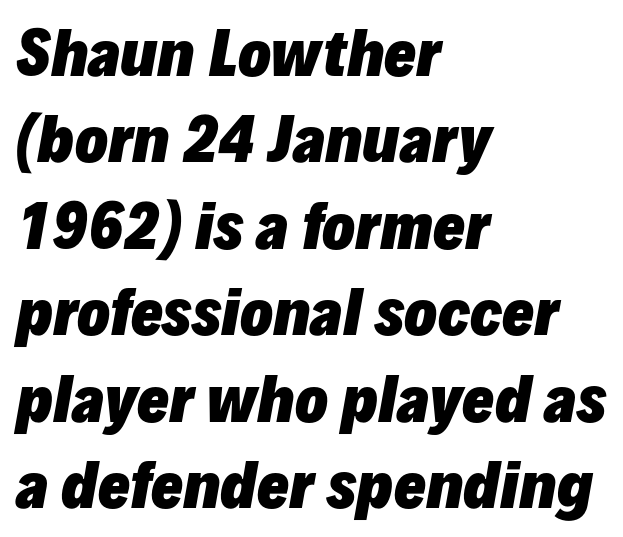
{"italic": "yes", "lean": "right", "slant_degrees": 10, "bold": "yes", "weight": "heavy", "width": "normal", "stroke_contrast": "low", "x_height": "medium", "monospaced": "no", "underline": "no", "align": "left", "line_spacing": "normal", "line_spacing_ratio": 1.44, "letter_spacing": "normal", "letter_spacing_em": 0.0, "glyph_px": 60}
